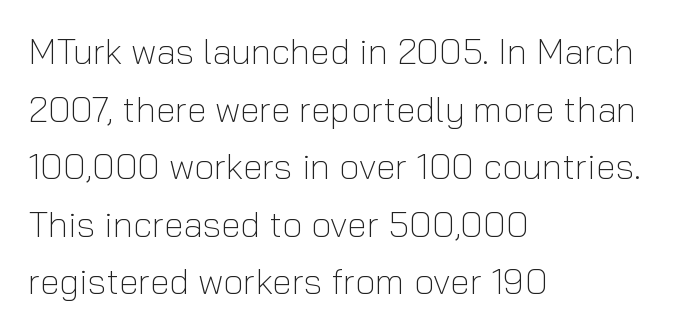
Every stem runs plumb, perpendicular to the baseline. Reading down the block, your eye returns to a fixed left position each line. Tracking value appears to be zero — textbook default spacing. Proportional: the letters do not fall into vertical columns. Baseline-to-baseline distance is the conventional proportion of letter height. The font sits on the lighter half of the weight spectrum, regular included.
